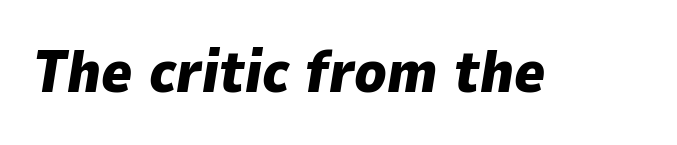
The image shows 59 px heavy type, italic (leaning right); set normal letter spacing, not underlined; low stroke contrast and a medium x-height.
